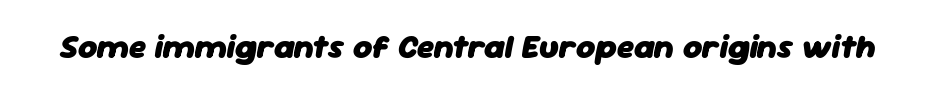
{"italic": "yes", "lean": "right", "slant_degrees": 11, "bold": "yes", "weight": "heavy", "width": "normal", "stroke_contrast": "low", "x_height": "medium", "monospaced": "no", "underline": "no", "letter_spacing": "normal", "letter_spacing_em": 0.0, "glyph_px": 33}
